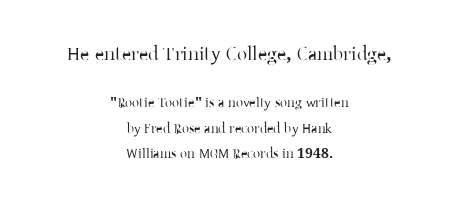
The image shows 20 px text type, upright; set centered, line spacing 1.84x, normal letter spacing, not underlined; the first (top) block is 1.43x larger.
